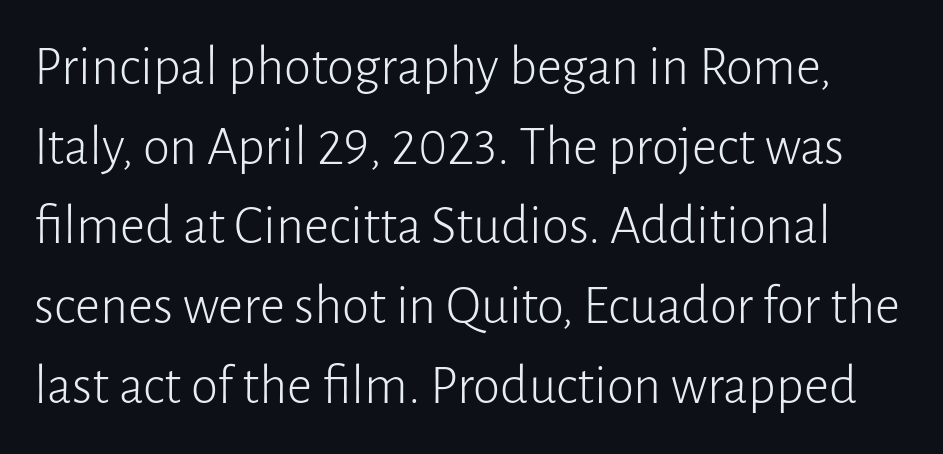
Q: Is the text bold? A: No.
Q: Is the text italic (slanted)? A: No, it is upright.
Q: Is the typeface a serif or a sans-serif typeface? A: Sans-serif.
Q: Is the text underlined? A: No.
Q: Is the spacing between letters normal or unusually wide? A: Normal.
Q: Is the spacing between lines tight, normal or loose? A: Normal.
Q: Width (condensed, normal, or wide)? A: Normal.
Q: Stroke contrast? A: Low.
Q: x-height? A: Medium.
Q: Monospaced? A: No.
